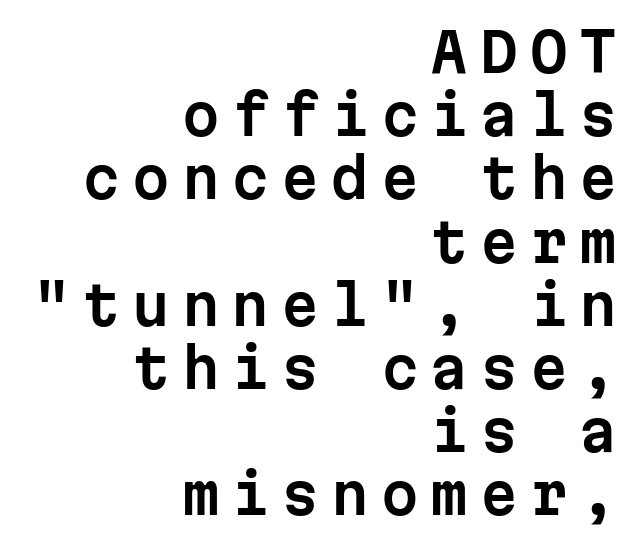
Q: Is the text italic (slanted)? A: No, it is upright.
Q: Is the typeface a serif or a sans-serif typeface? A: Sans-serif.
Q: Is the text underlined? A: No.
Q: How is the paragraph aligned? A: Right-aligned.
Q: Is the spacing between letters normal or unusually wide? A: Unusually wide.
Q: Width (condensed, normal, or wide)? A: Normal.
Q: Stroke contrast? A: Low.
Q: x-height? A: Medium.
Q: Monospaced? A: Yes.
